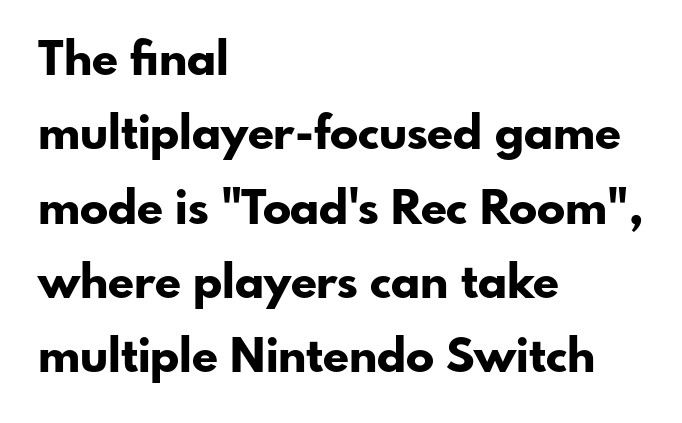
{"serif": "no", "italic": "no", "bold": "yes", "weight": "bold", "width": "normal", "stroke_contrast": "low", "x_height": "small", "monospaced": "no", "underline": "no", "align": "left", "line_spacing": "normal", "line_spacing_ratio": 1.58, "letter_spacing": "normal", "letter_spacing_em": 0.0, "glyph_px": 47}
